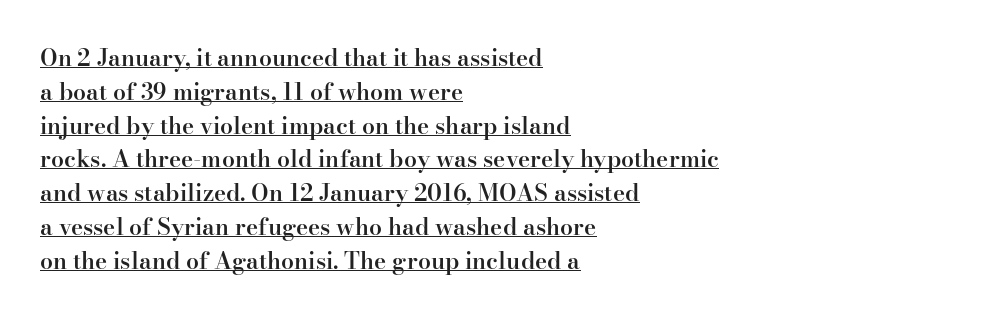
Q: Is the text bold? A: Semi-bold.
Q: Is the text italic (slanted)? A: No, it is upright.
Q: Is the text underlined? A: Yes.
Q: How is the paragraph aligned? A: Left-aligned.
Q: Is the spacing between letters normal or unusually wide? A: Normal.
Q: Is the spacing between lines tight, normal or loose? A: Normal.
